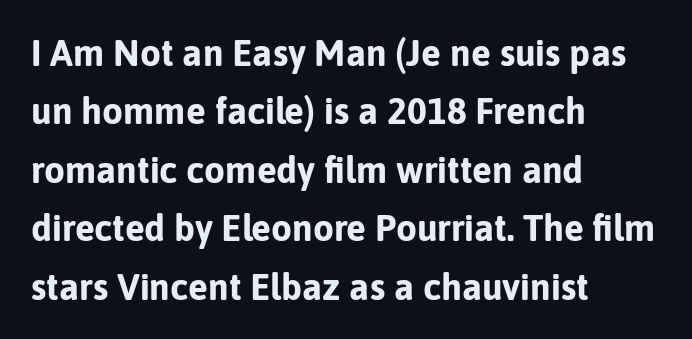
Q: Is the text bold? A: Yes.
Q: Is the text italic (slanted)? A: No, it is upright.
Q: Is the typeface a serif or a sans-serif typeface? A: Sans-serif.
Q: Is the text underlined? A: No.
Q: How is the paragraph aligned? A: Left-aligned.
Q: Is the spacing between letters normal or unusually wide? A: Normal.
Q: Is the spacing between lines tight, normal or loose? A: Normal.
Q: Width (condensed, normal, or wide)? A: Normal.
Q: Stroke contrast? A: Low.
Q: x-height? A: Medium.
Q: Monospaced? A: No.
